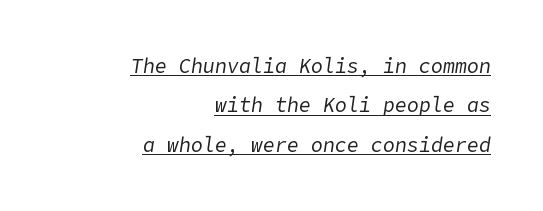
{"italic": "yes", "lean": "right", "slant_degrees": 9, "bold": "no", "underline": "yes", "align": "right", "line_spacing": "loose", "line_spacing_ratio": 1.97, "letter_spacing": "normal", "letter_spacing_em": 0.0, "glyph_px": 20}
